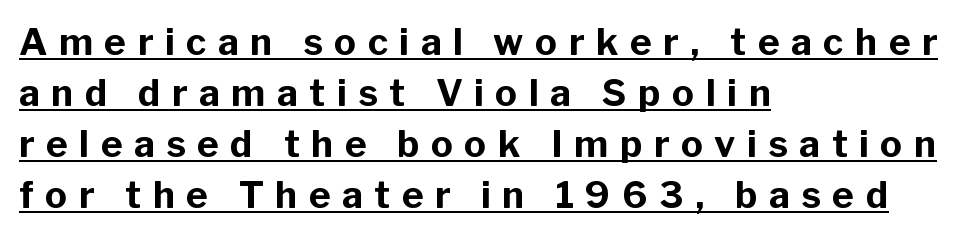
{"serif": "no", "italic": "no", "bold": "yes", "weight": "bold", "width": "normal", "stroke_contrast": "low", "x_height": "medium", "monospaced": "no", "underline": "yes", "align": "left", "line_spacing": "normal", "line_spacing_ratio": 1.38, "letter_spacing": "wide", "letter_spacing_em": 0.31, "glyph_px": 37}
